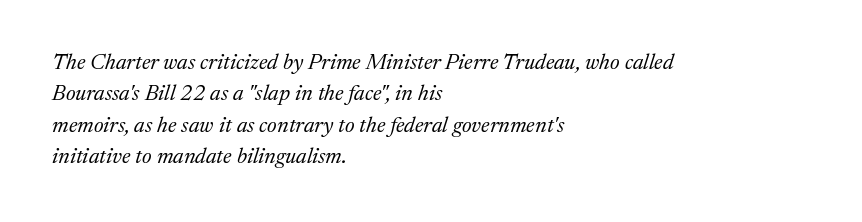
The image shows 22 px text type, italic (leaning right); set left-aligned, normal line spacing (1.43x), normal letter spacing, not underlined.
